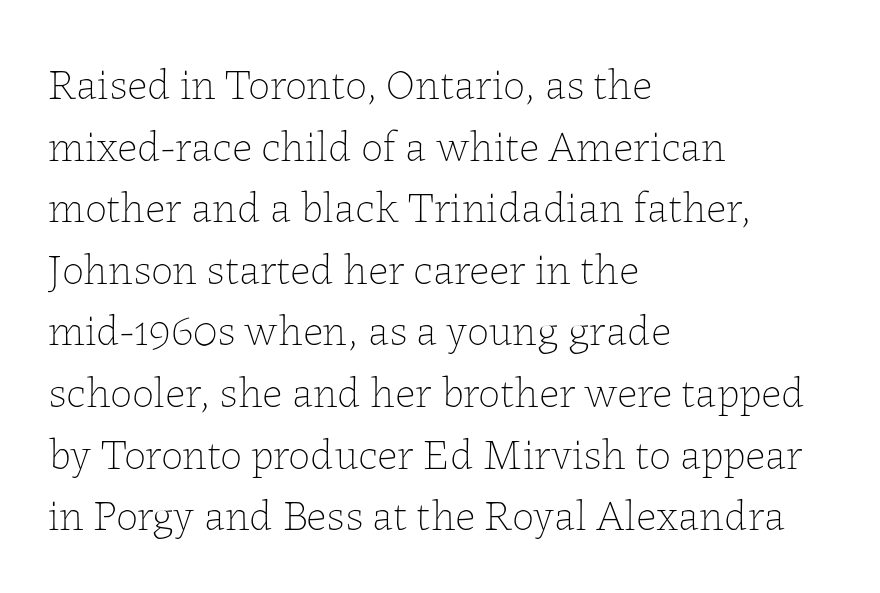
{"italic": "no", "bold": "no", "weight": "thin", "width": "normal", "stroke_contrast": "low", "x_height": "medium", "monospaced": "no", "underline": "no", "align": "left", "line_spacing": "normal", "line_spacing_ratio": 1.4, "letter_spacing": "normal", "letter_spacing_em": 0.0, "glyph_px": 44}
